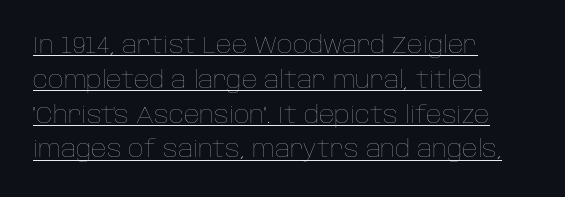
Students, observe the line beneath the letters — that is underlining. Counters stay open thanks to moderate or lighter strokes. The horizontal fit of the characters is conventional and even. Horizontally, the lines are justified to the leading edge only. Is there much room between lines? A standard amount, neither cramped nor airy. The font's upright variant was chosen for this text.
